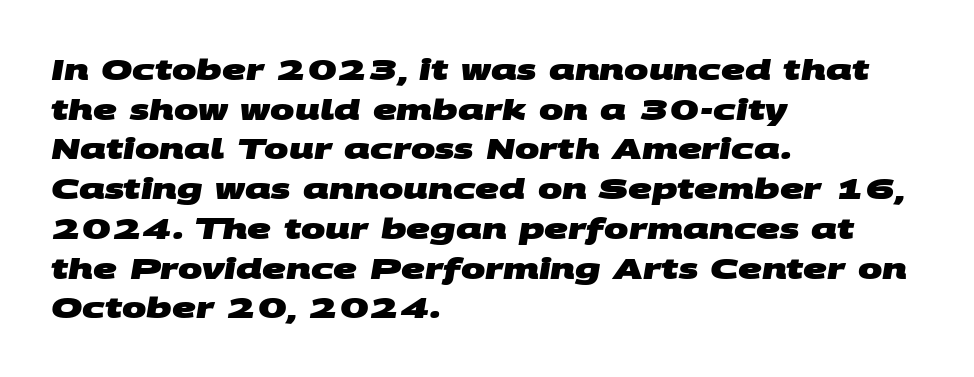
{"serif": "no", "bold": "yes", "weight": "heavy", "width": "wide", "stroke_contrast": "medium", "x_height": "large", "monospaced": "no", "underline": "no", "align": "left", "line_spacing": "normal", "line_spacing_ratio": 1.37, "letter_spacing": "normal", "letter_spacing_em": 0.0, "glyph_px": 29}
